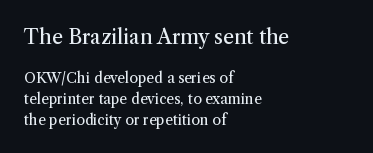
The image shows 20 px text type, upright; set left-aligned, normal line spacing (1.47x), normal letter spacing, not underlined; the first (top) block is 1.43x larger.
